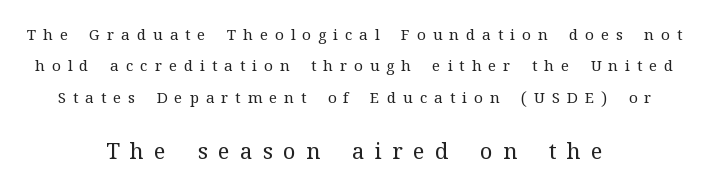
{"italic": "no", "bold": "no", "underline": "no", "align": "center", "line_spacing": "loose", "line_spacing_ratio": 2.09, "letter_spacing": "wide", "letter_spacing_em": 0.47, "larger_block": "second", "size_ratio": 1.47, "glyph_px": 22}
